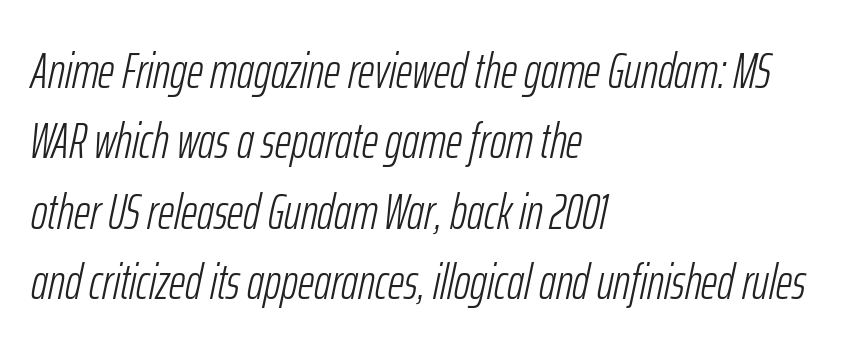
Q: Is the text bold? A: No.
Q: Is the text italic (slanted)? A: Yes, it leans right by about 12 degrees.
Q: Is the text underlined? A: No.
Q: How is the paragraph aligned? A: Left-aligned.
Q: Is the spacing between letters normal or unusually wide? A: Normal.
Q: Is the spacing between lines tight, normal or loose? A: Normal.
Q: Width (condensed, normal, or wide)? A: Condensed.
Q: Stroke contrast? A: Low.
Q: x-height? A: Medium.
Q: Monospaced? A: No.
